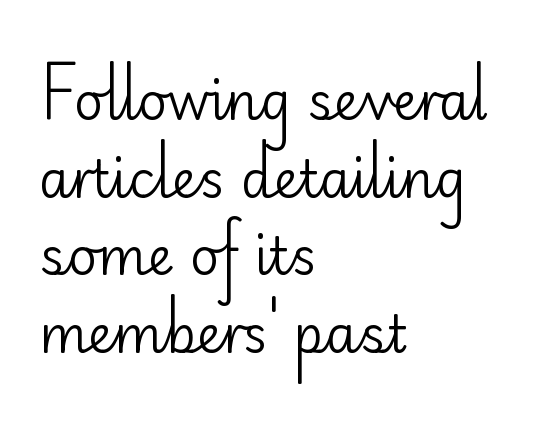
The horizontal fit of the characters is conventional and even. This is sans-serif lettering, the kind often seen on screens and signage. Is this a heavy cut? Hardly; it is regular or lighter. The type sits square on the baseline with zero lean. Does the copy run flush right? No — it runs flush left. The lines sit at an ordinary, default distance from one another.
